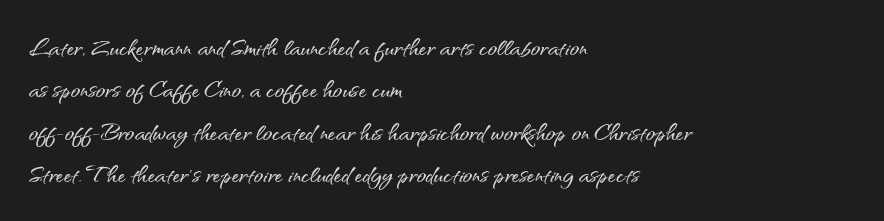
The image shows 31 px sans-serif type; set left-aligned, normal line spacing (1.37x), normal letter spacing, not underlined; medium stroke contrast and a small x-height.
